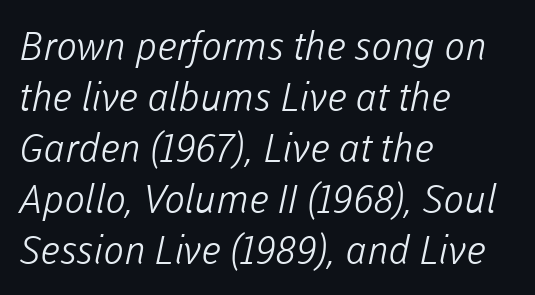
Q: Is the text bold? A: No.
Q: Is the typeface a serif or a sans-serif typeface? A: Sans-serif.
Q: Is the text underlined? A: No.
Q: How is the paragraph aligned? A: Left-aligned.
Q: Is the spacing between letters normal or unusually wide? A: Normal.
Q: Is the spacing between lines tight, normal or loose? A: Normal.
Q: Width (condensed, normal, or wide)? A: Normal.
Q: Stroke contrast? A: Low.
Q: x-height? A: Medium.
Q: Monospaced? A: No.
